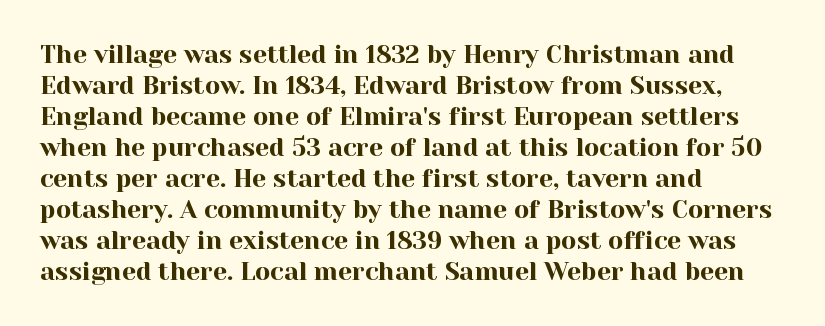
{"italic": "no", "underline": "no", "align": "left", "line_spacing_ratio": 1.24, "letter_spacing": "normal", "letter_spacing_em": 0.0, "glyph_px": 25}
